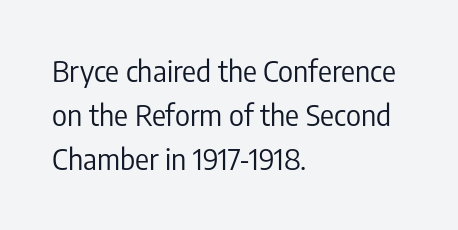
Stroke terminals: plain, sans-serif. There is no visible air inserted between adjacent glyphs. This sample has the flowing, uneven cadence of proportional lettering. The axis of the letterforms is exactly vertical. The words here are not underlined. Is the type heavy? It reads as light-to-regular instead.
